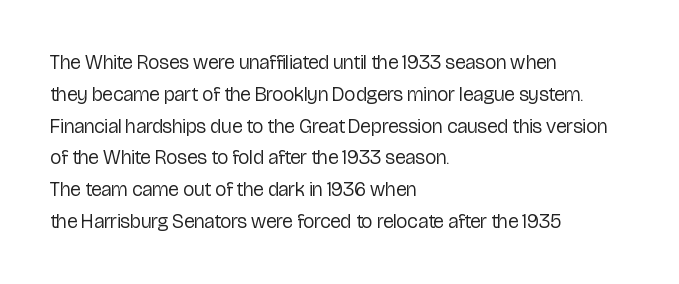
Q: Is the text bold? A: No.
Q: Is the text italic (slanted)? A: No, it is upright.
Q: Is the text underlined? A: No.
Q: How is the paragraph aligned? A: Left-aligned.
Q: Is the spacing between letters normal or unusually wide? A: Normal.
Q: Is the spacing between lines tight, normal or loose? A: Normal.
